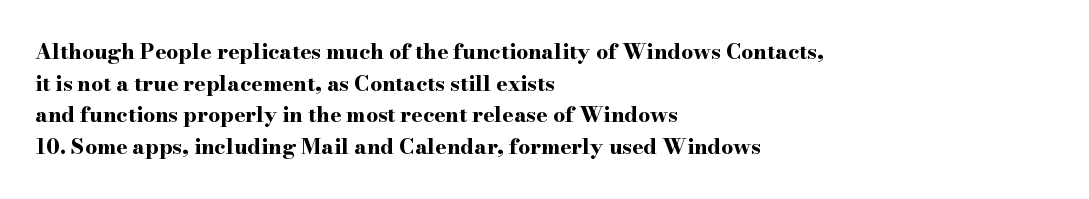
This is roman type, the default non-slanted kind. Observe the ordinary spacing: letters are neighbours, not strangers. The space between consecutive lines is moderate. Leftover space on each line is placed entirely after the last word. The string is rendered with underlining switched off. What weight is shown? A full bold with thick strokes.
